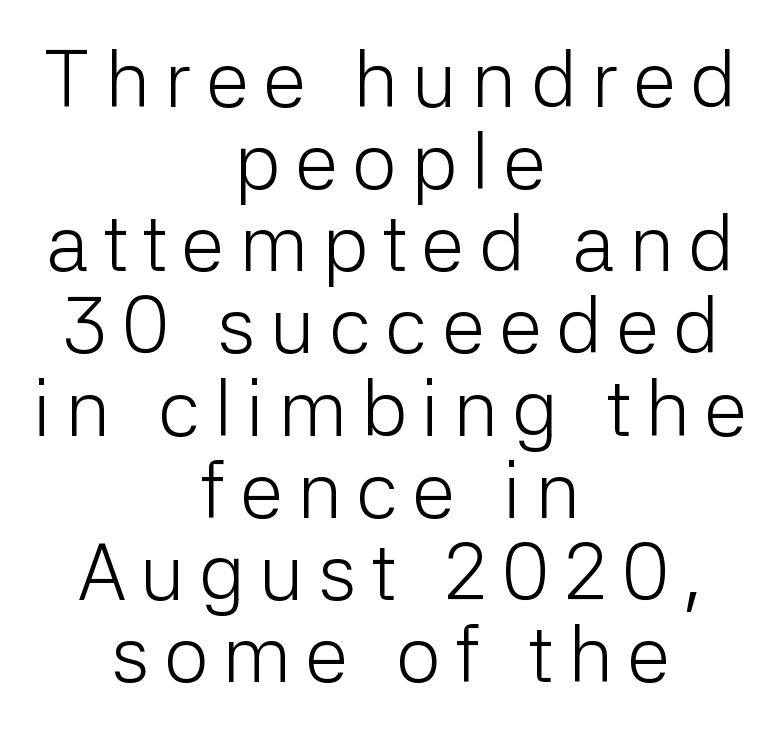
The image shows 79 px light sans-serif type, upright; set centered, tight line spacing (1.04x), not underlined; low stroke contrast and a medium x-height.
